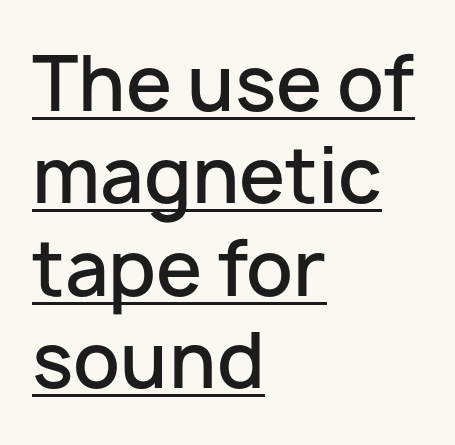
The image shows 74 px semibold sans-serif type, upright; set left-aligned, normal line spacing (1.25x), normal letter spacing, underlined; low stroke contrast and a medium x-height.
